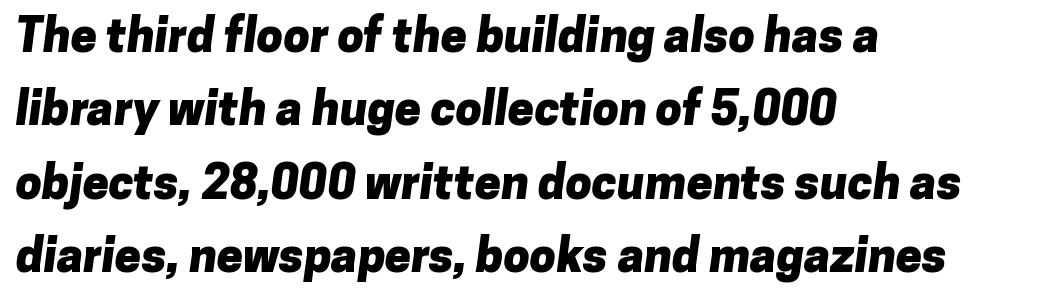
Q: Is the text bold? A: Yes.
Q: Is the typeface a serif or a sans-serif typeface? A: Sans-serif.
Q: Is the text underlined? A: No.
Q: How is the paragraph aligned? A: Left-aligned.
Q: Is the spacing between letters normal or unusually wide? A: Normal.
Q: Is the spacing between lines tight, normal or loose? A: Normal.
Q: Width (condensed, normal, or wide)? A: Normal.
Q: Stroke contrast? A: Low.
Q: x-height? A: Medium.
Q: Monospaced? A: No.
